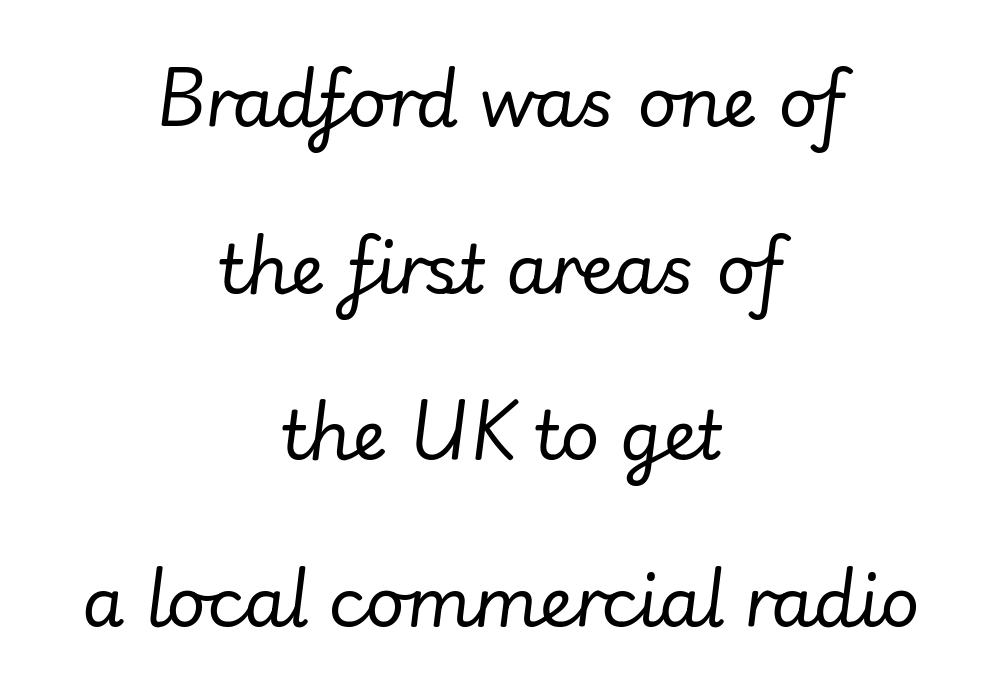
Q: Is the text bold? A: No.
Q: Is the text italic (slanted)? A: Yes, it leans right by about 7 degrees.
Q: Is the text underlined? A: No.
Q: How is the paragraph aligned? A: Centered.
Q: Is the spacing between letters normal or unusually wide? A: Normal.
Q: Is the spacing between lines tight, normal or loose? A: Loose.
Q: Width (condensed, normal, or wide)? A: Normal.
Q: Stroke contrast? A: Low.
Q: x-height? A: Small.
Q: Monospaced? A: No.
